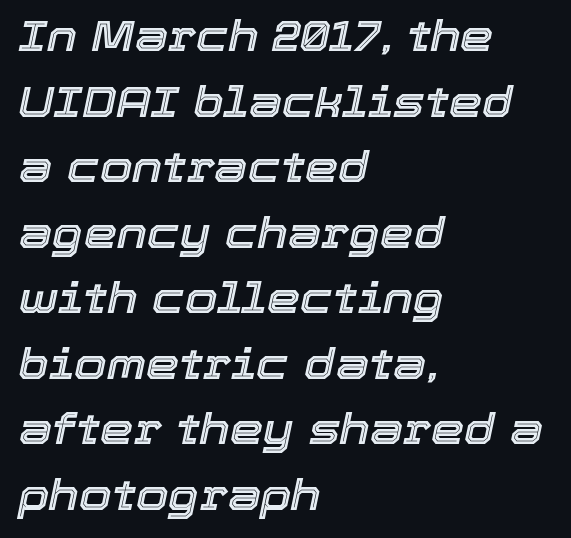
Default kerning and tracking; the words read as compact shapes. It's the slanting kind of type. Alignment: flush left. Beneath every word, the page is bare. The lines sit at an ordinary, default distance from one another. Here the designer chose a conventional face with non-uniform glyph widths.
